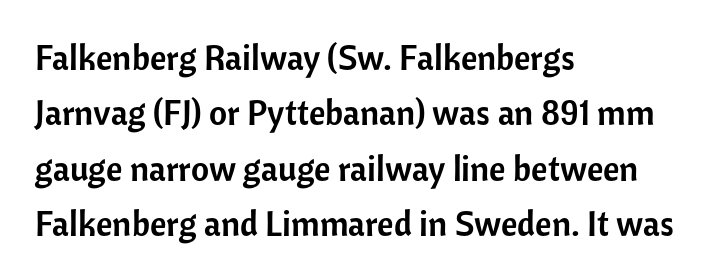
{"serif": "no", "italic": "no", "width": "normal", "stroke_contrast": "low", "x_height": "medium", "monospaced": "no", "underline": "no", "align": "left", "line_spacing": "normal", "line_spacing_ratio": 1.58, "letter_spacing": "normal", "letter_spacing_em": 0.0, "glyph_px": 35}
